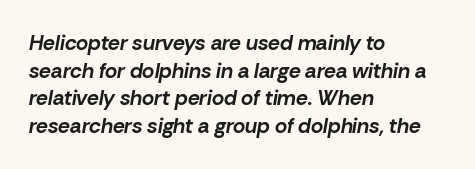
{"italic": "yes", "lean": "right", "slant_degrees": 10, "bold": "yes", "underline": "no", "align": "left", "line_spacing": "normal", "line_spacing_ratio": 1.31, "letter_spacing": "normal", "letter_spacing_em": 0.0, "glyph_px": 21}
